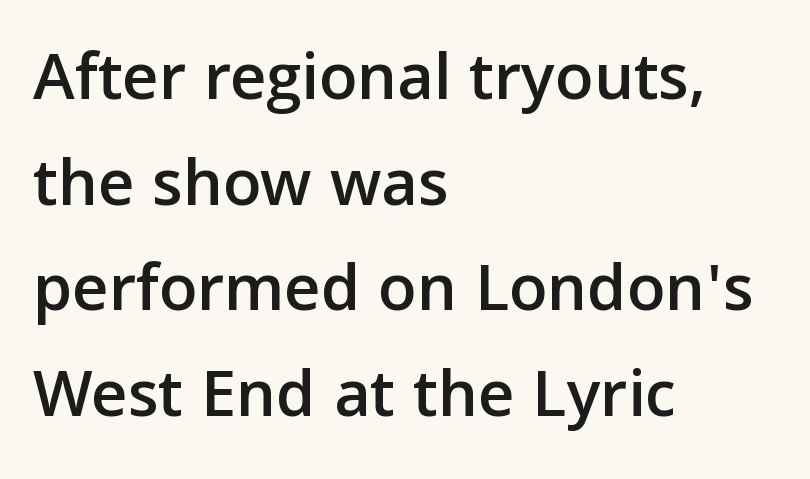
{"serif": "no", "italic": "no", "width": "normal", "stroke_contrast": "low", "x_height": "medium", "monospaced": "no", "underline": "no", "align": "left", "line_spacing": "normal", "line_spacing_ratio": 1.51, "letter_spacing": "normal", "letter_spacing_em": 0.0, "glyph_px": 70}
